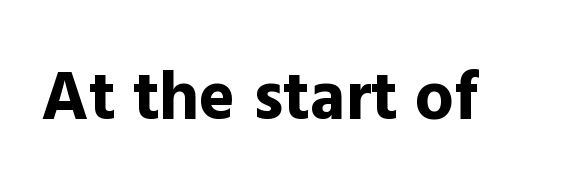
The image shows 69 px bold sans-serif type, upright; set normal letter spacing, not underlined; a medium x-height.
